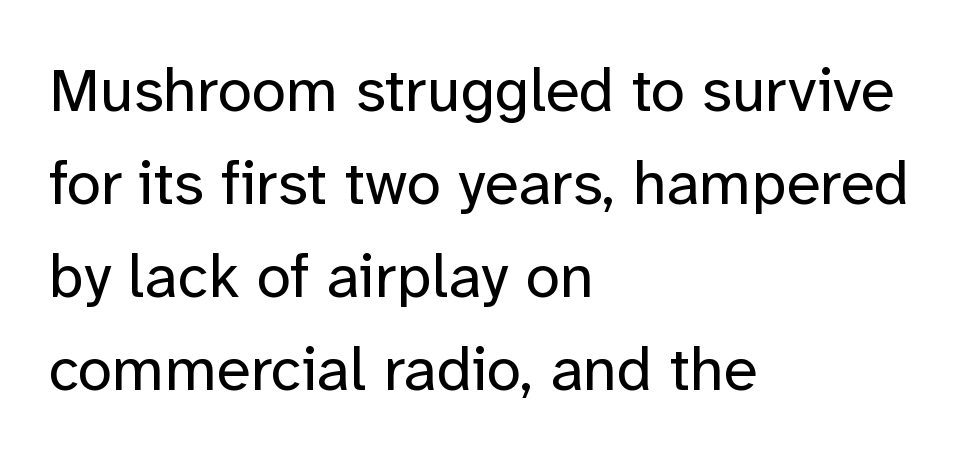
The image shows 62 px regular-weight sans-serif type, upright; set left-aligned, normal line spacing (1.5x), normal letter spacing, not underlined; low stroke contrast and a medium x-height.
